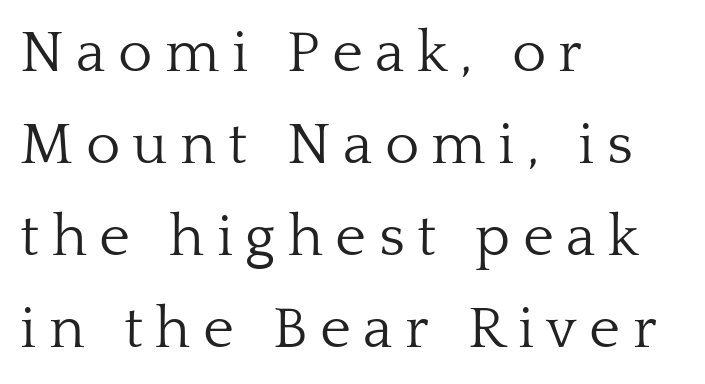
{"serif": "yes", "italic": "no", "bold": "no", "weight": "light", "width": "normal", "stroke_contrast": "low", "x_height": "medium", "monospaced": "no", "underline": "no", "align": "left", "line_spacing": "normal", "line_spacing_ratio": 1.56, "letter_spacing": "wide", "letter_spacing_em": 0.21, "glyph_px": 59}
